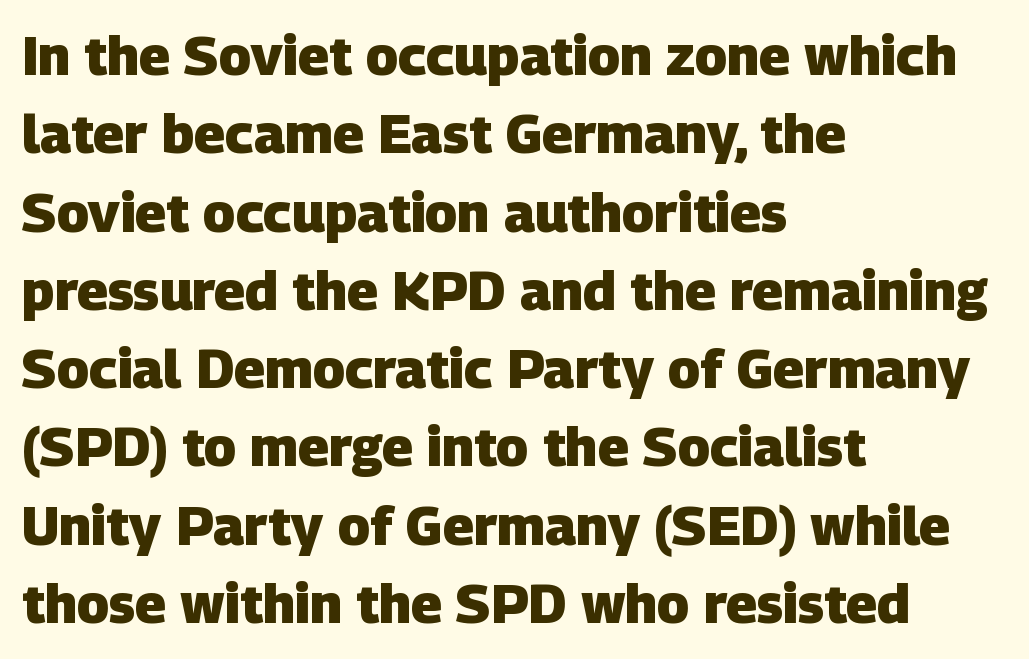
Q: Is the text bold? A: Yes.
Q: Is the typeface a serif or a sans-serif typeface? A: Sans-serif.
Q: Is the text underlined? A: No.
Q: How is the paragraph aligned? A: Left-aligned.
Q: Is the spacing between letters normal or unusually wide? A: Normal.
Q: Is the spacing between lines tight, normal or loose? A: Normal.
Q: Width (condensed, normal, or wide)? A: Normal.
Q: Stroke contrast? A: Low.
Q: x-height? A: Large.
Q: Monospaced? A: No.
